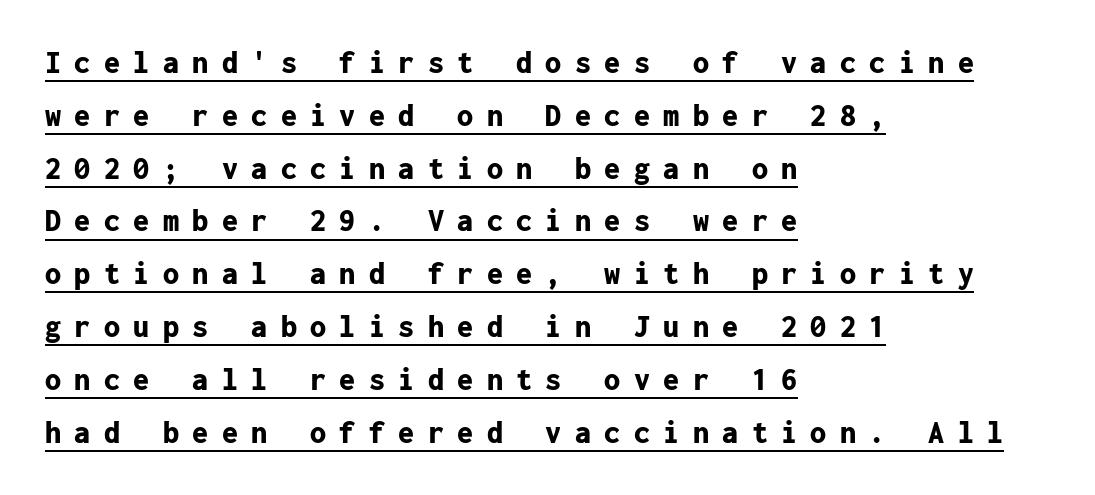
The image shows 32 px bold sans-serif type, upright, monospaced; set left-aligned, normal line spacing (1.65x), unusually wide letter spacing (+0.42 em), underlined; low stroke contrast and a medium x-height.
